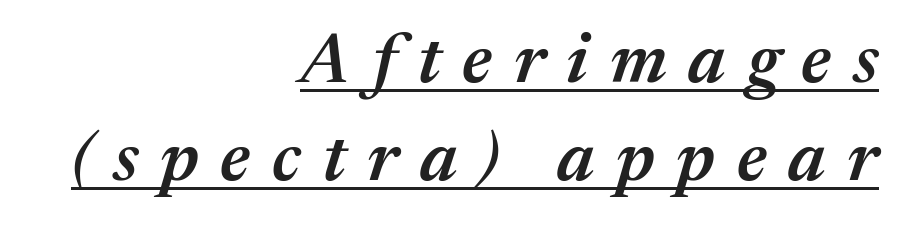
{"italic": "yes", "lean": "right", "slant_degrees": 17, "bold": "semi", "weight": "semibold", "width": "normal", "stroke_contrast": "medium", "x_height": "medium", "monospaced": "no", "underline": "yes", "align": "right", "line_spacing": "normal", "line_spacing_ratio": 1.4, "letter_spacing": "wide", "letter_spacing_em": 0.31, "glyph_px": 70}
